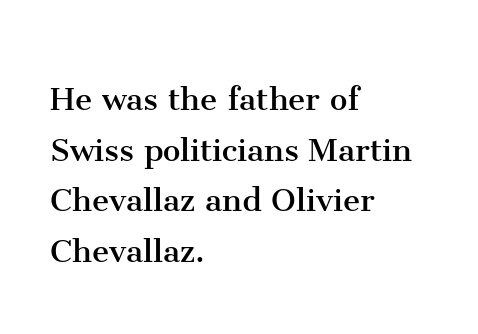
The image shows 39 px regular-weight serif type, upright; set left-aligned, normal line spacing (1.3x), normal letter spacing, not underlined; medium stroke contrast and a medium x-height.
